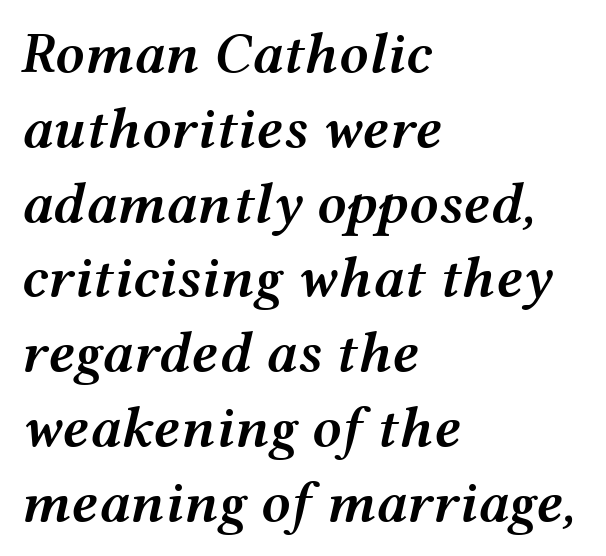
A clean baseline with only descenders dipping below it. Every row of glyphs begins at an identical x-position on the left. Style check: oblique. Students, note that the glyphs here touch the page at normal intervals.
